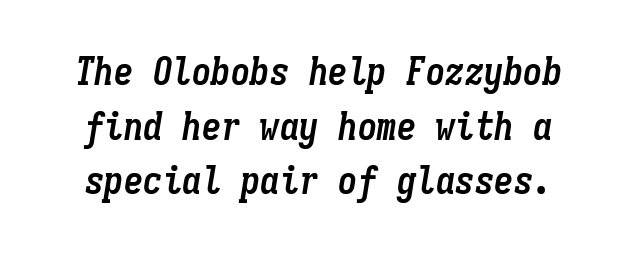
Q: Is the text bold? A: Yes.
Q: Is the text italic (slanted)? A: Yes, it leans right by about 9 degrees.
Q: Is the text underlined? A: No.
Q: Is the spacing between letters normal or unusually wide? A: Normal.
Q: Is the spacing between lines tight, normal or loose? A: Normal.
Q: Width (condensed, normal, or wide)? A: Condensed.
Q: Stroke contrast? A: Low.
Q: x-height? A: Medium.
Q: Monospaced? A: Yes.
